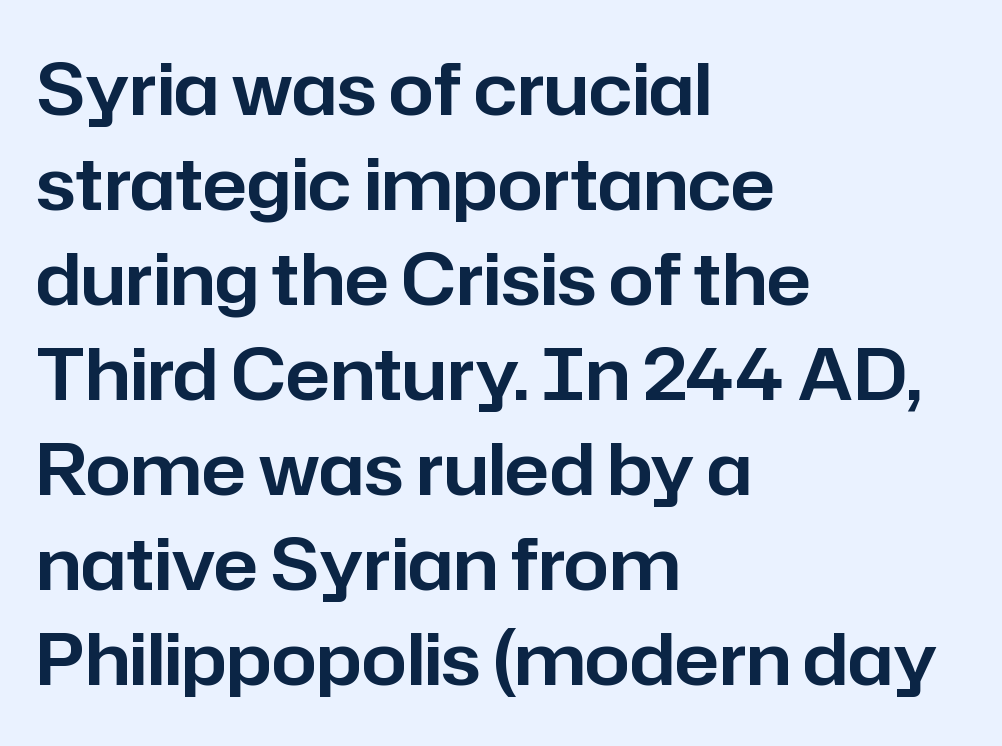
{"serif": "no", "italic": "no", "width": "normal", "stroke_contrast": "low", "x_height": "medium", "monospaced": "no", "underline": "no", "align": "left", "line_spacing": "normal", "line_spacing_ratio": 1.32, "letter_spacing": "normal", "letter_spacing_em": 0.0, "glyph_px": 72}
